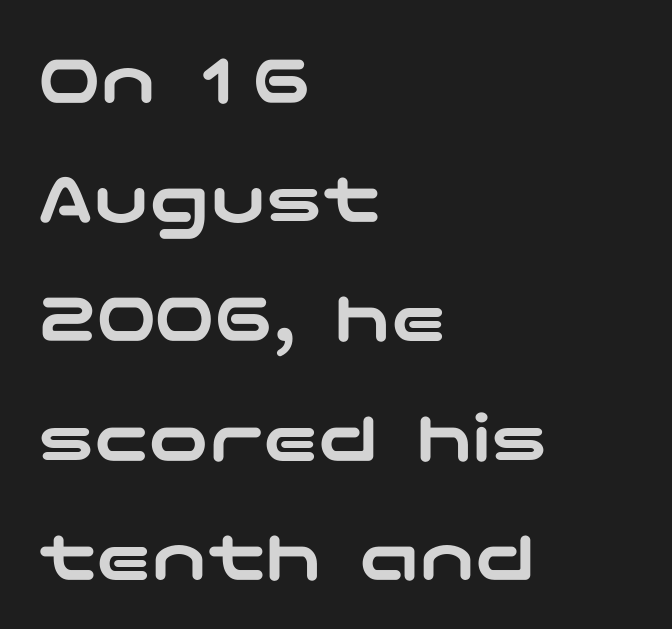
{"serif": "no", "italic": "no", "width": "wide", "stroke_contrast": "low", "x_height": "medium", "underline": "no", "align": "left", "line_spacing": "normal", "line_spacing_ratio": 1.59, "letter_spacing": "normal", "letter_spacing_em": 0.0, "glyph_px": 75}
